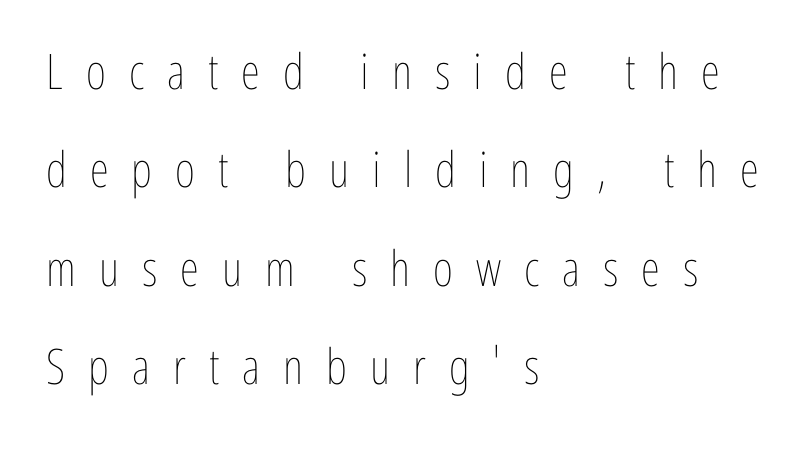
Q: Is the text bold? A: No.
Q: Is the text italic (slanted)? A: No, it is upright.
Q: Is the text underlined? A: No.
Q: How is the paragraph aligned? A: Left-aligned.
Q: Is the spacing between letters normal or unusually wide? A: Unusually wide.
Q: Is the spacing between lines tight, normal or loose? A: Loose.
Q: Width (condensed, normal, or wide)? A: Condensed.
Q: Stroke contrast? A: Low.
Q: x-height? A: Medium.
Q: Monospaced? A: No.
